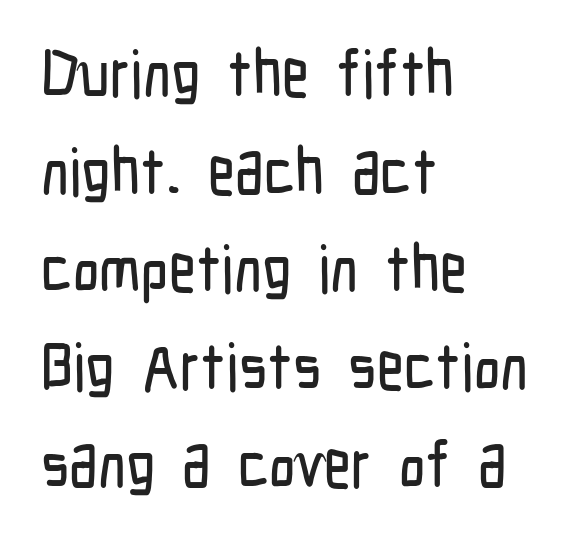
{"serif": "no", "italic": "no", "width": "condensed", "stroke_contrast": "low", "x_height": "medium", "monospaced": "no", "underline": "no", "align": "left", "line_spacing": "normal", "line_spacing_ratio": 1.48, "letter_spacing": "normal", "letter_spacing_em": 0.0, "glyph_px": 66}
